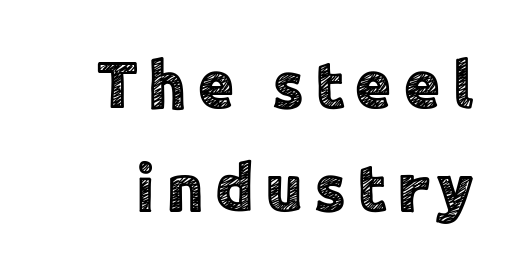
Here the designer chose a conventional face with non-uniform glyph widths. You can tell it's not italic because the verticals are truly vertical. The rendering shows plain stroke endings on the letterforms — a sans-serif design. Quick note: underline off. The leading is moderate, giving the passage an even texture.
